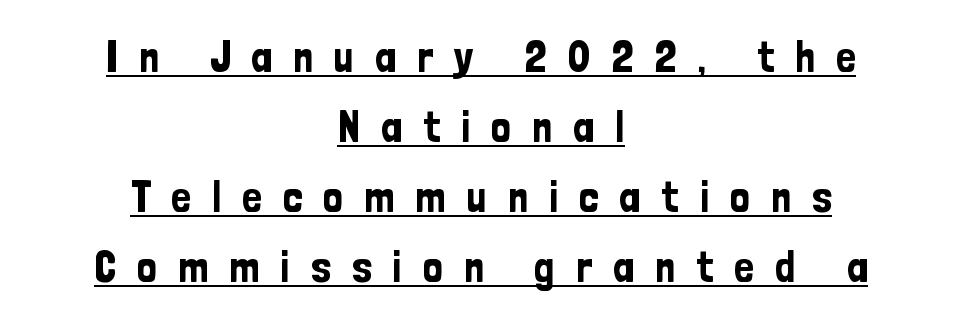
The image shows 44 px condensed sans-serif type, upright; set centered, normal line spacing (1.59x), unusually wide letter spacing (+0.48 em), underlined; low stroke contrast and a medium x-height.
